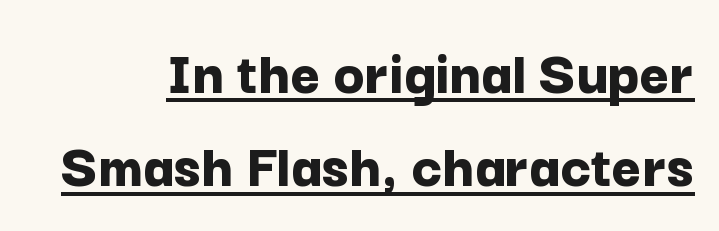
The image shows 64 px bold sans-serif type, upright; set normal line spacing (1.46x), normal letter spacing, underlined; low stroke contrast and a medium x-height.
